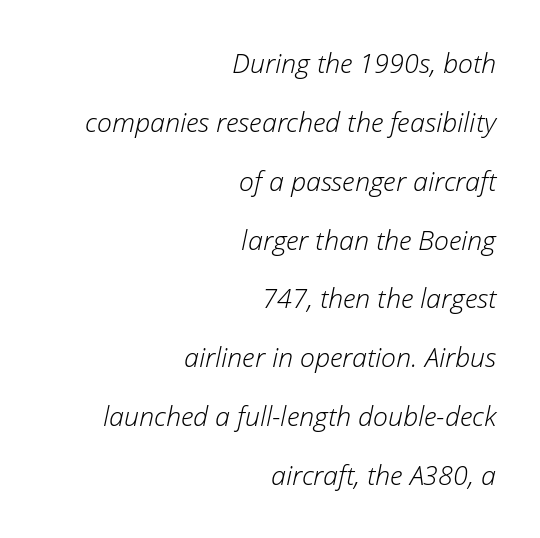
{"italic": "yes", "lean": "right", "slant_degrees": 12, "bold": "no", "underline": "no", "align": "right", "line_spacing": "loose", "line_spacing_ratio": 2.18, "letter_spacing": "normal", "letter_spacing_em": 0.0, "glyph_px": 27}
